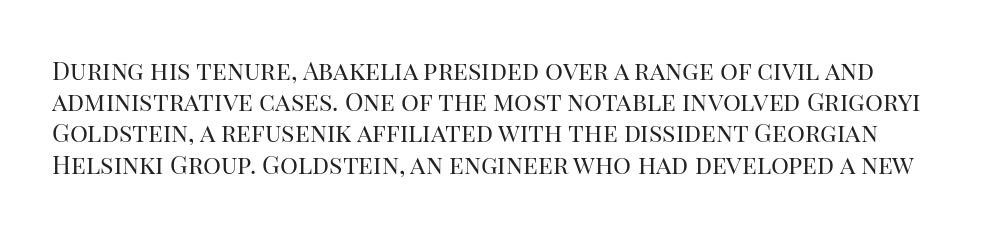
The image shows 25 px text type, upright; set normal line spacing (1.25x), normal letter spacing, not underlined.
